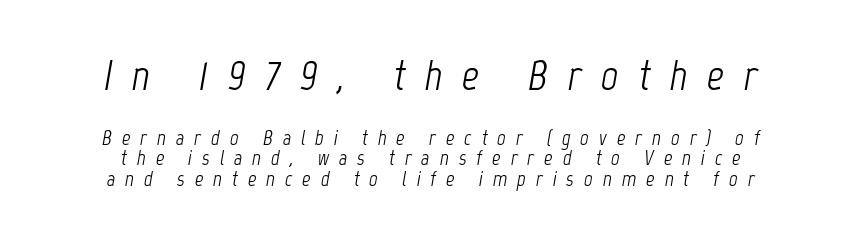
{"italic": "yes", "lean": "right", "slant_degrees": 12, "bold": "no", "weight": "light", "width": "condensed", "stroke_contrast": "low", "x_height": "medium", "monospaced": "no", "underline": "no", "line_spacing": "tight", "line_spacing_ratio": 0.98, "letter_spacing": "wide", "letter_spacing_em": 0.47, "larger_block": "first", "size_ratio": 2.0, "glyph_px": 42}
